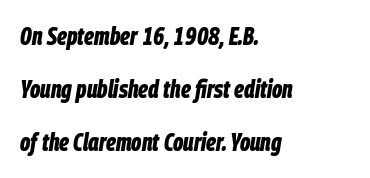
{"italic": "yes", "lean": "right", "slant_degrees": 9, "bold": "yes", "underline": "no", "align": "left", "line_spacing": "loose", "line_spacing_ratio": 2.13, "letter_spacing": "normal", "letter_spacing_em": 0.0, "glyph_px": 25}
